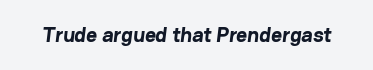
On the weight axis this lands at bold, roughly 700. Spacing between characters is what you'd get straight out of the box. Check under the words: just untouched page.
